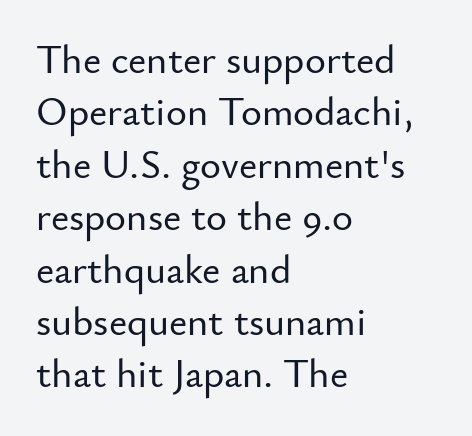
The gaps between neighbouring characters are ordinary and unremarkable. The passage is arranged the way most books set body copy — flush left. Typographically, this falls in the sans-serif category. Nobody drew a line under any word here. One glance says typical: line gaps are just what's usual. The rendering uses natural spacing where letterforms have individual widths.
